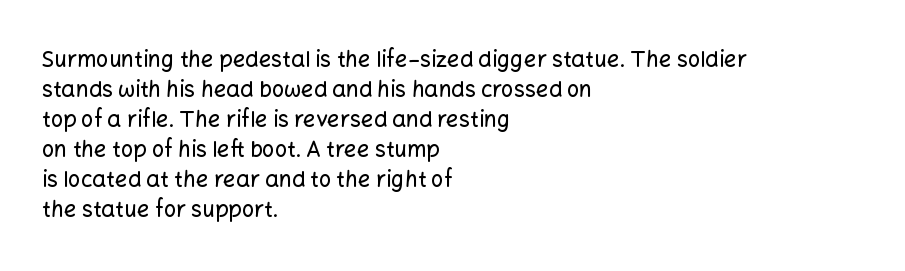
Decoration check: the copy has no underline. A roman cut, with each character standing at attention. The line-height multiplier appears to be the usual default. In CSS terms this would be text-align: left. Words appear dense and cohesive because spacing is normal.
